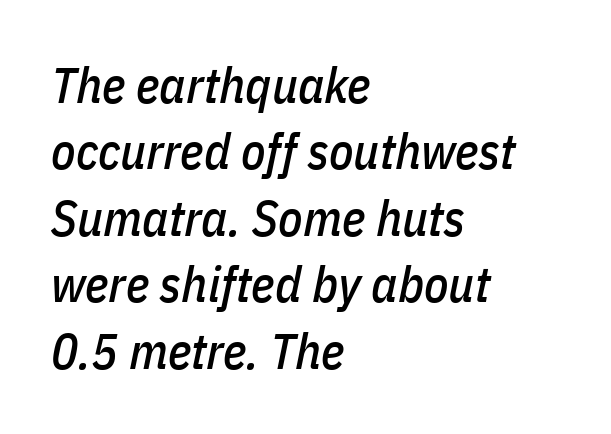
The image shows 50 px condensed type, italic (leaning right); set left-aligned, normal line spacing (1.33x), normal letter spacing, not underlined; low stroke contrast and a medium x-height.
